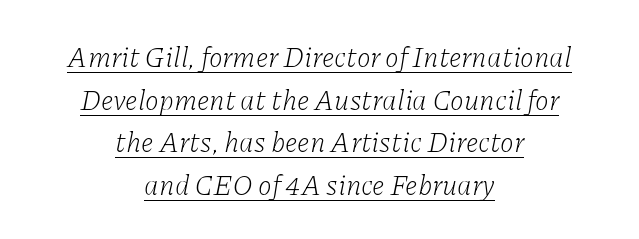
Is this a fixed-width face? No — the glyphs have proportional, varying widths. You could call the tracking neutral — neither tight nor loose. Does the copy run flush right? No — it is centered line by line. Nothing heavy about these letters — not bold at all.
